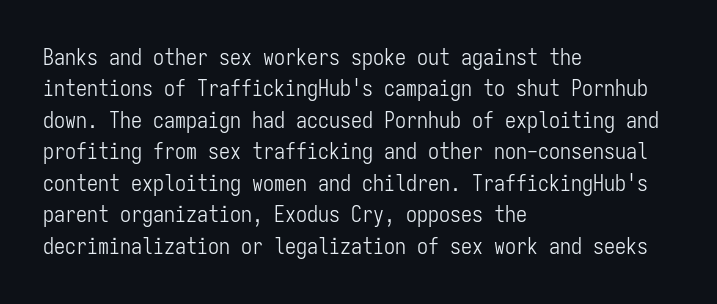
The line-height multiplier appears to be the usual default. The ragged edge is on the right, which tells us the setting is flush left. A typesetter would mark this as roman, not italic. This sample uses plain, unmodified letter spacing. No letter is thick-stroked: the sample isn't bold.
